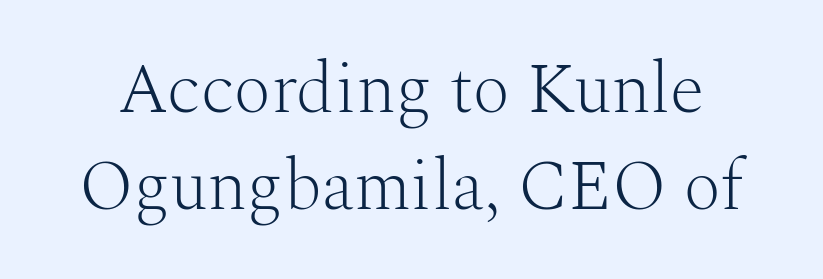
The image shows 71 px light serif type, upright; set normal line spacing (1.37x), normal letter spacing, not underlined; medium stroke contrast and a medium x-height.
